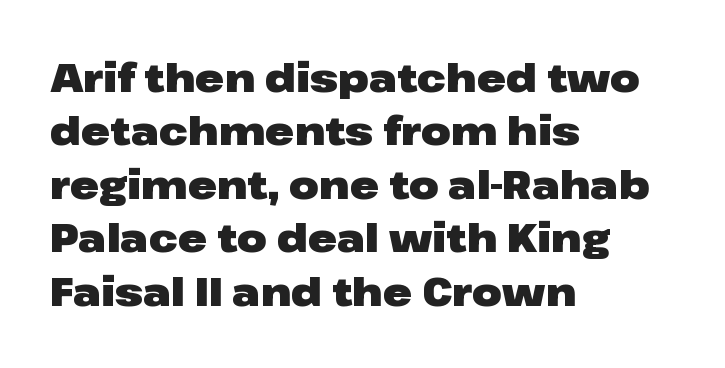
Q: Is the text bold? A: Yes.
Q: Is the text italic (slanted)? A: No, it is upright.
Q: Is the typeface a serif or a sans-serif typeface? A: Sans-serif.
Q: Is the text underlined? A: No.
Q: How is the paragraph aligned? A: Left-aligned.
Q: Is the spacing between letters normal or unusually wide? A: Normal.
Q: Is the spacing between lines tight, normal or loose? A: Normal.
Q: Width (condensed, normal, or wide)? A: Wide.
Q: Stroke contrast? A: Low.
Q: x-height? A: Medium.
Q: Monospaced? A: No.
